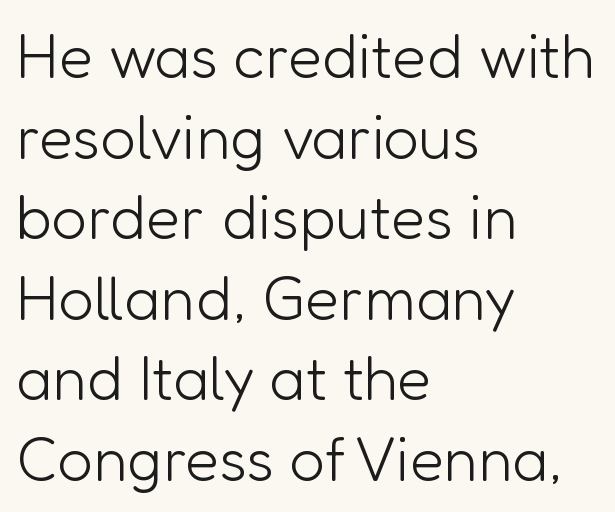
Is this a fixed-width face? No — the glyphs have proportional, varying widths. The rows are spaced the way most documents space them. The rag falls on the right side of this text block. The letterforms sit at book weight or below.
